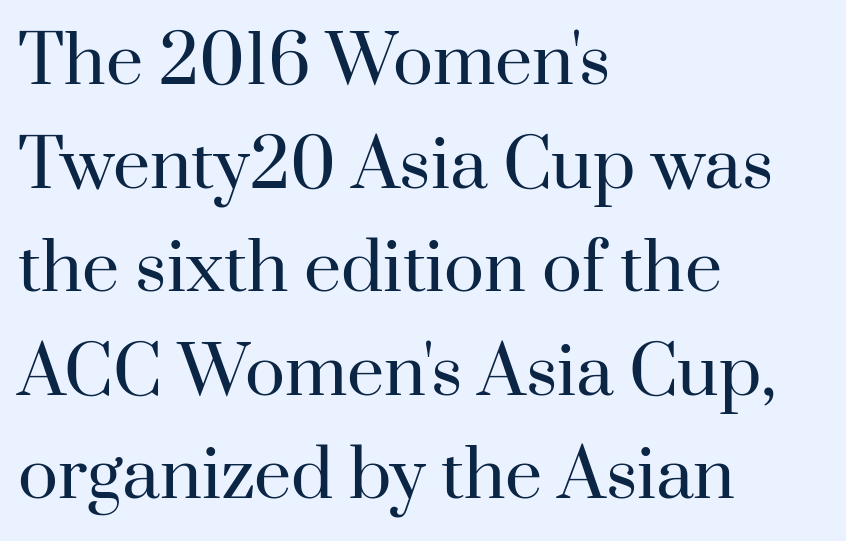
Casual observation: everything's shoved over to the left. Upright lettering throughout. The rendering uses natural spacing where letterforms have individual widths. Just letters on the line, the space beneath them empty. This rendering leaves character spacing at its baseline value.
